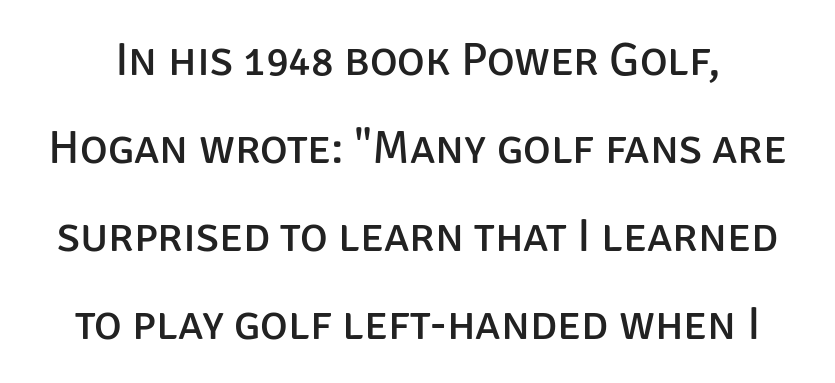
When letters stand straight like this, we call the style roman or upright. Is this a fixed-width face? No — the glyphs have proportional, varying widths. Look at the tracking — it's just the regular setting, nothing added. No extra ink here — the face is not bold.
